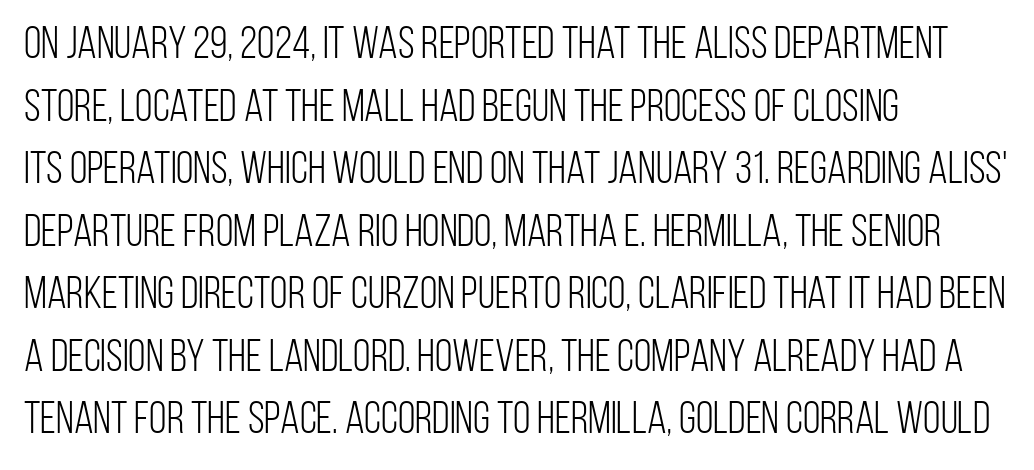
{"serif": "no", "italic": "no", "bold": "no", "weight": "light", "width": "condensed", "stroke_contrast": "low", "x_height": "large", "monospaced": "no", "underline": "no", "align": "left", "line_spacing": "normal", "line_spacing_ratio": 1.39, "letter_spacing": "normal", "letter_spacing_em": 0.0, "glyph_px": 45}
